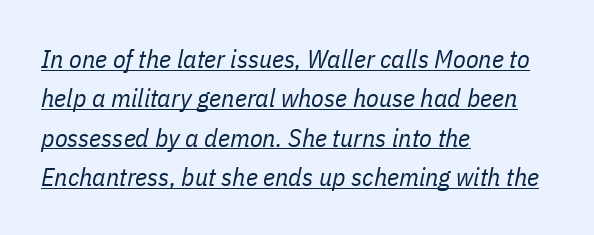
Q: Is the text bold? A: No.
Q: Is the text italic (slanted)? A: Yes, it leans right by about 11 degrees.
Q: Is the text underlined? A: Yes.
Q: How is the paragraph aligned? A: Left-aligned.
Q: Is the spacing between letters normal or unusually wide? A: Normal.
Q: Is the spacing between lines tight, normal or loose? A: Normal.
